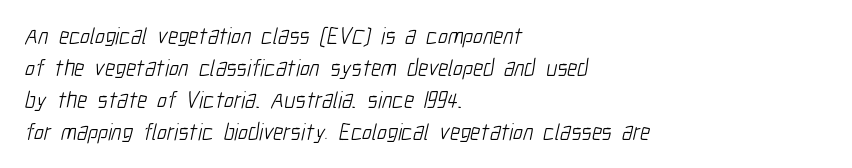
The typesetter chose a ragged-right arrangement here. Compared with typical paragraphs, the rows here are spaced about the same. Look at the tracking — it's just the regular setting, nothing added. The space beneath each line is pristine and unruled. Caption: face not bold, strokes unweighted.
